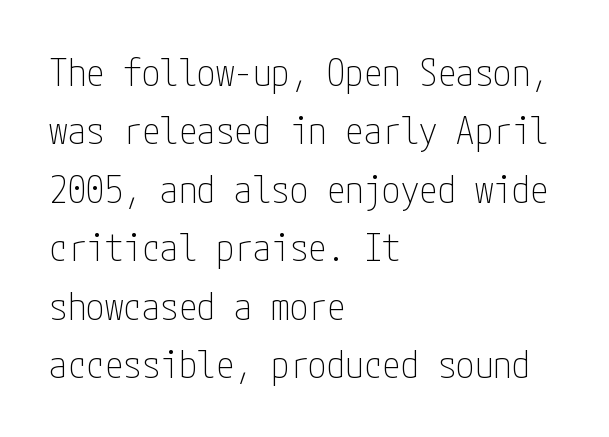
The image shows 37 px thin, condensed sans-serif type, upright; set left-aligned, normal line spacing (1.58x), normal letter spacing, not underlined; low stroke contrast and a medium x-height.
